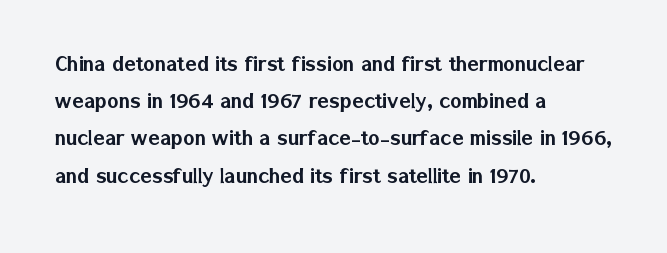
Q: Is the text italic (slanted)? A: No, it is upright.
Q: Is the text underlined? A: No.
Q: How is the paragraph aligned? A: Left-aligned.
Q: Is the spacing between letters normal or unusually wide? A: Normal.
Q: Is the spacing between lines tight, normal or loose? A: Normal.
